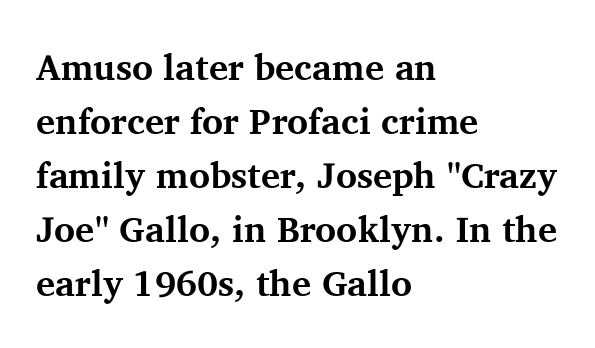
Vertically, the passage feels balanced, rows spaced as you'd expect. Italic: no, the glyphs are upright roman. No word sits above an underline. The horizontal fit of the characters is conventional and even. What weight is shown? A full bold with thick strokes.
